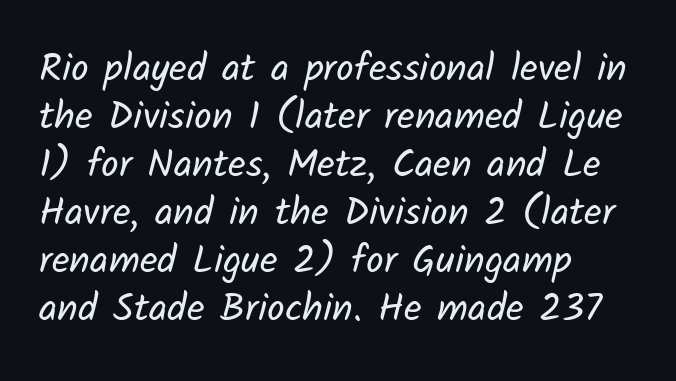
{"serif": "no", "bold": "no", "weight": "regular", "width": "normal", "stroke_contrast": "low", "x_height": "medium", "monospaced": "no", "underline": "no", "align": "left", "line_spacing_ratio": 1.23, "letter_spacing": "normal", "letter_spacing_em": 0.0, "glyph_px": 39}
